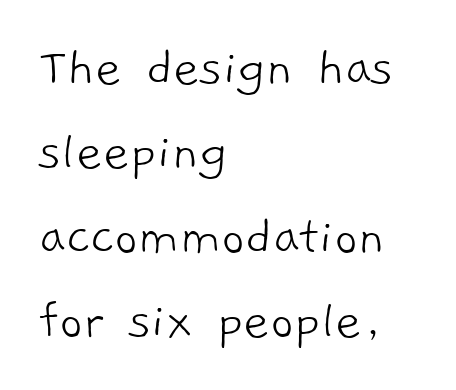
The image shows 57 px light sans-serif type; set left-aligned, normal line spacing (1.48x), normal letter spacing, not underlined; low stroke contrast and a medium x-height.
